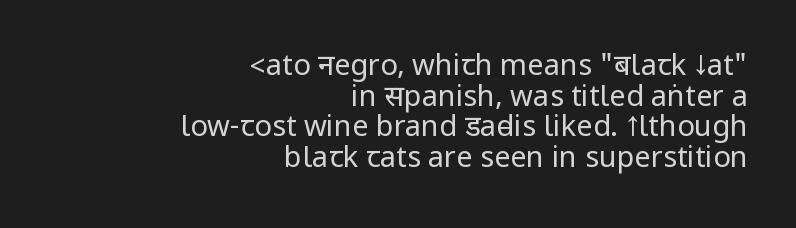
The image shows 29 px regular-weight, condensed sans-serif type, upright; set right-aligned, tight line spacing (1.06x), normal letter spacing, not underlined; low stroke contrast.
